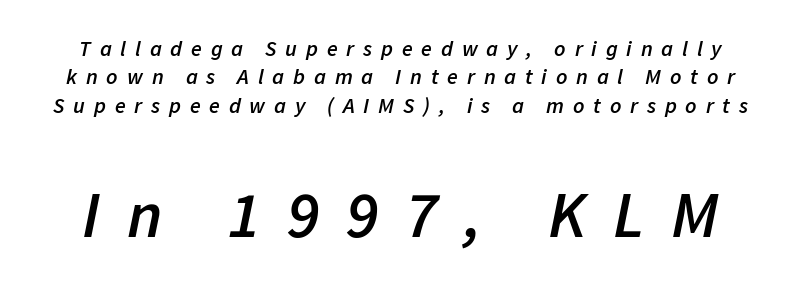
Q: Is the text bold? A: Semi-bold.
Q: Is the text italic (slanted)? A: Yes, it leans right by about 11 degrees.
Q: Is the text underlined? A: No.
Q: Is the spacing between letters normal or unusually wide? A: Unusually wide.
Q: Is the spacing between lines tight, normal or loose? A: Normal.
Q: Which block of text is set in a larger size, the first (top) or the second (bottom)? A: The second (bottom) one.
Q: Width (condensed, normal, or wide)? A: Normal.
Q: Stroke contrast? A: Low.
Q: x-height? A: Medium.
Q: Monospaced? A: No.
